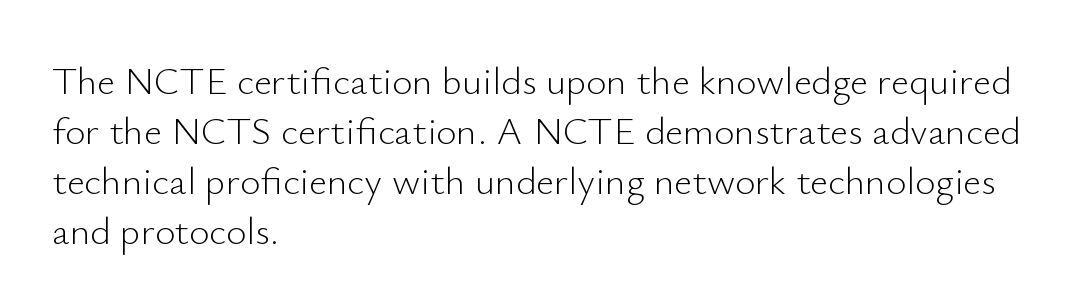
{"serif": "no", "italic": "no", "bold": "no", "weight": "light", "width": "normal", "stroke_contrast": "low", "x_height": "small", "monospaced": "no", "underline": "no", "align": "left", "line_spacing": "normal", "line_spacing_ratio": 1.28, "letter_spacing": "normal", "letter_spacing_em": 0.0, "glyph_px": 39}
